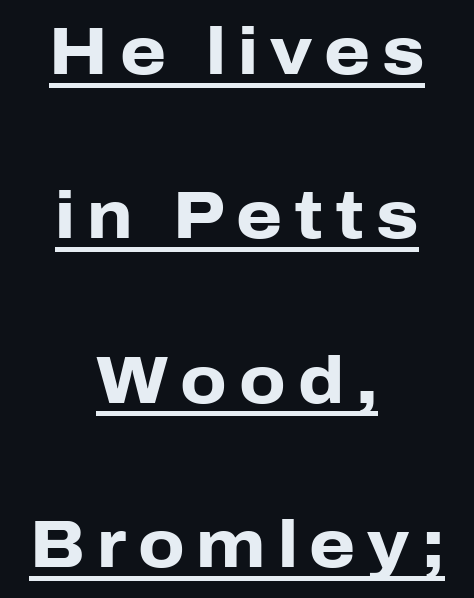
The image shows 66 px heavy sans-serif type, upright; set centered, loose line spacing (2.49x), underlined; low stroke contrast and a medium x-height.
